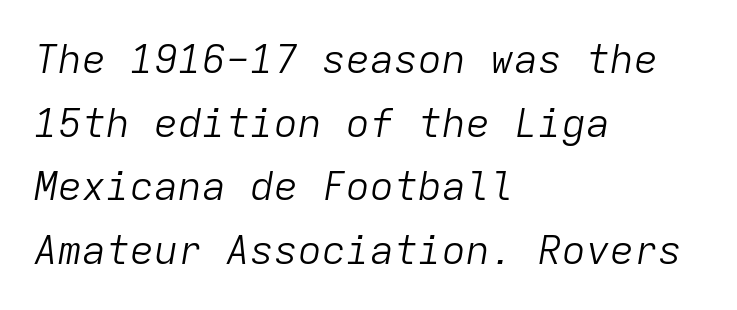
The image shows 40 px light type, italic (leaning right), monospaced; set left-aligned, normal line spacing (1.59x), normal letter spacing, not underlined; low stroke contrast and a medium x-height.
